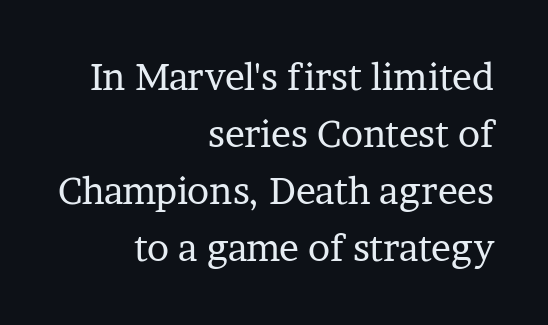
Q: Is the text bold? A: No.
Q: Is the text italic (slanted)? A: No, it is upright.
Q: Is the typeface a serif or a sans-serif typeface? A: Serif.
Q: Is the text underlined? A: No.
Q: How is the paragraph aligned? A: Right-aligned.
Q: Is the spacing between letters normal or unusually wide? A: Normal.
Q: Is the spacing between lines tight, normal or loose? A: Normal.
Q: Width (condensed, normal, or wide)? A: Normal.
Q: Stroke contrast? A: Low.
Q: x-height? A: Medium.
Q: Monospaced? A: No.
